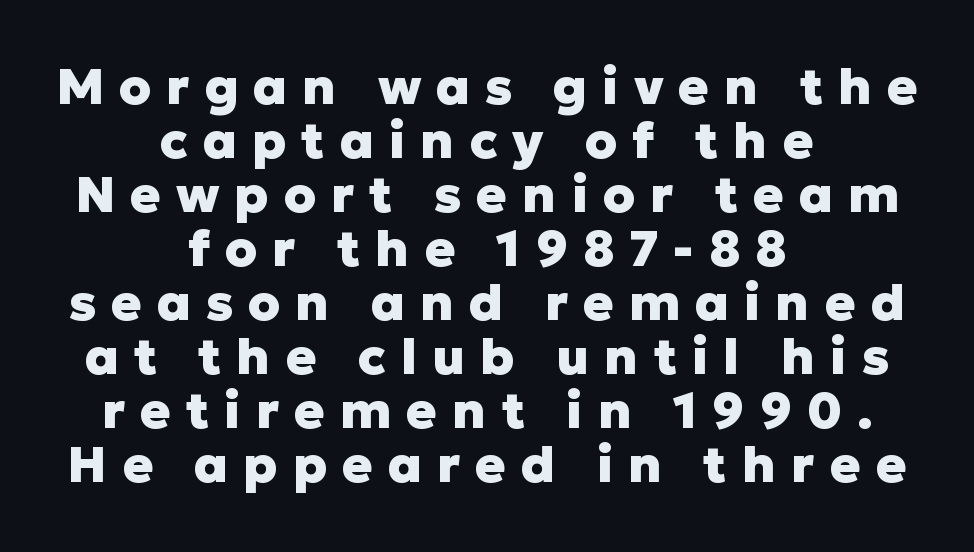
{"serif": "no", "italic": "no", "bold": "yes", "weight": "heavy", "width": "normal", "stroke_contrast": "low", "x_height": "medium", "monospaced": "no", "underline": "no", "align": "center", "line_spacing": "tight", "line_spacing_ratio": 1.06, "letter_spacing": "wide", "letter_spacing_em": 0.29, "glyph_px": 51}
